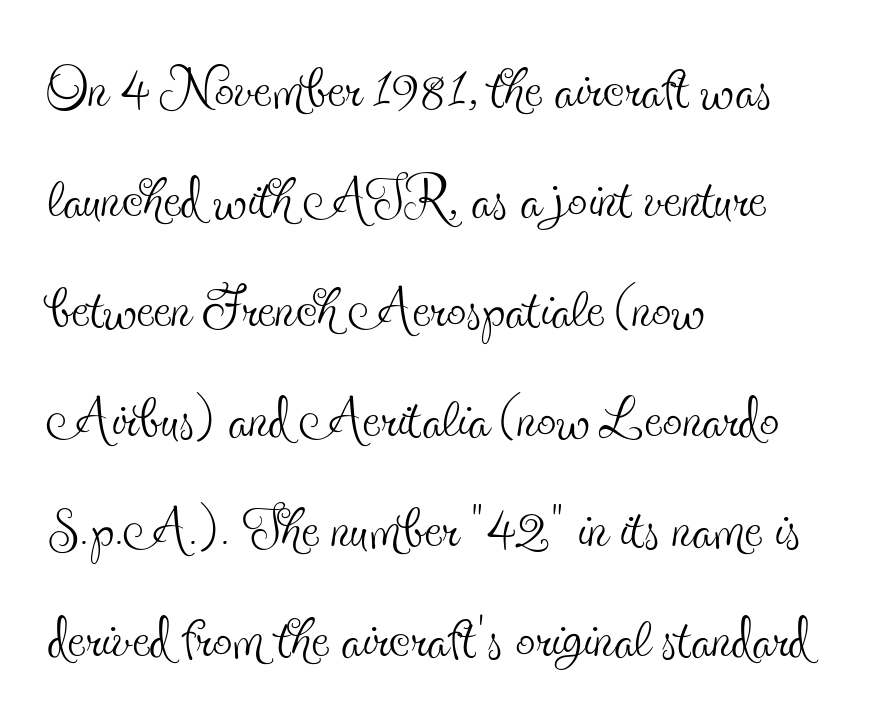
{"serif": "yes", "bold": "no", "weight": "thin", "width": "condensed", "x_height": "small", "monospaced": "no", "underline": "no", "align": "left", "line_spacing": "normal", "line_spacing_ratio": 1.41, "letter_spacing": "normal", "letter_spacing_em": 0.0, "glyph_px": 78}
